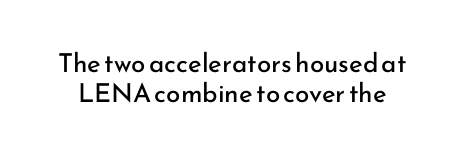
Q: Is the text bold? A: No.
Q: Is the text italic (slanted)? A: No, it is upright.
Q: Is the text underlined? A: No.
Q: Is the spacing between letters normal or unusually wide? A: Normal.
Q: Is the spacing between lines tight, normal or loose? A: Tight.
